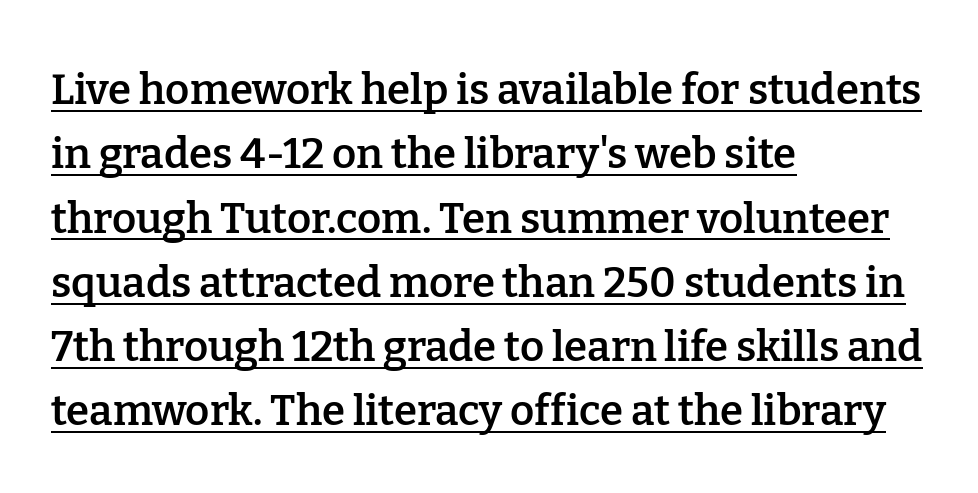
{"serif": "yes", "italic": "no", "bold": "semi", "weight": "semibold", "width": "normal", "stroke_contrast": "low", "x_height": "medium", "monospaced": "no", "underline": "yes", "align": "left", "line_spacing": "normal", "line_spacing_ratio": 1.53, "letter_spacing": "normal", "letter_spacing_em": 0.0, "glyph_px": 42}
